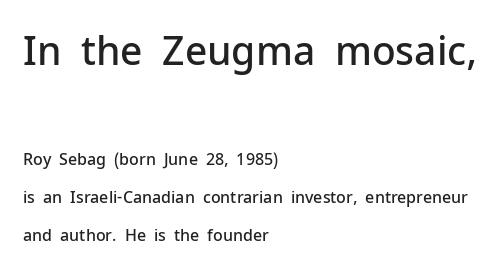
{"serif": "no", "italic": "no", "bold": "semi", "weight": "semibold", "width": "normal", "stroke_contrast": "low", "x_height": "medium", "monospaced": "no", "underline": "no", "align": "left", "line_spacing": "loose", "line_spacing_ratio": 2.38, "letter_spacing": "normal", "letter_spacing_em": 0.0, "larger_block": "first", "size_ratio": 2.44, "glyph_px": 39}
